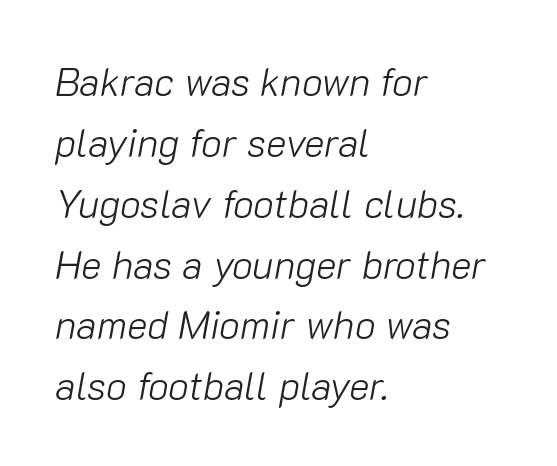
The image shows 39 px light type, italic (leaning right); set left-aligned, normal line spacing (1.56x), normal letter spacing, not underlined; low stroke contrast and a medium x-height.
